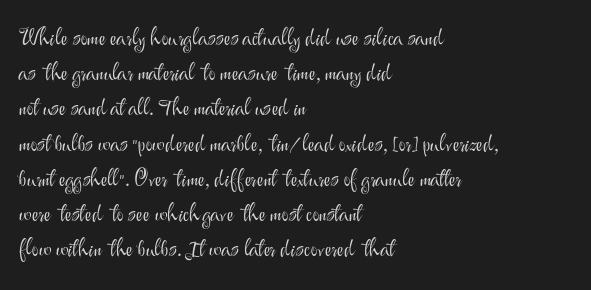
{"bold": "no", "underline": "no", "align": "left", "line_spacing": "normal", "line_spacing_ratio": 1.53, "letter_spacing": "normal", "letter_spacing_em": 0.0, "glyph_px": 23}
